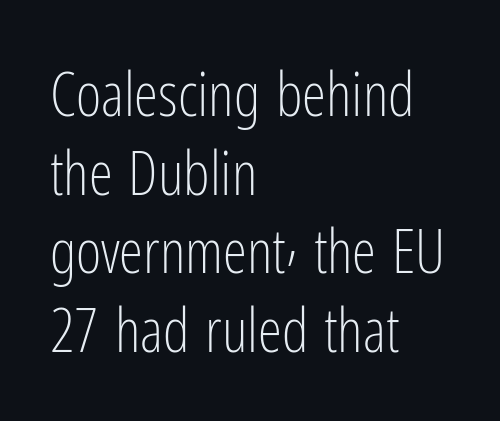
{"serif": "no", "italic": "no", "bold": "no", "weight": "light", "width": "condensed", "stroke_contrast": "low", "x_height": "medium", "monospaced": "no", "underline": "no", "align": "left", "line_spacing": "normal", "line_spacing_ratio": 1.29, "letter_spacing": "normal", "letter_spacing_em": 0.0, "glyph_px": 61}
